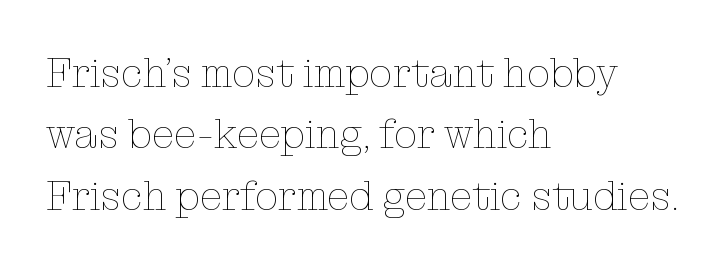
{"italic": "no", "bold": "no", "weight": "thin", "width": "normal", "stroke_contrast": "low", "x_height": "medium", "monospaced": "no", "underline": "no", "align": "left", "line_spacing": "normal", "line_spacing_ratio": 1.5, "letter_spacing": "normal", "letter_spacing_em": 0.0, "glyph_px": 41}
